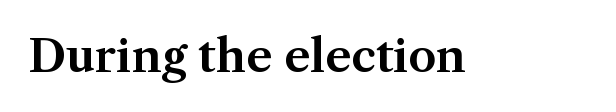
The image shows 45 px serif type, upright; set normal letter spacing, not underlined; medium stroke contrast and a medium x-height.
